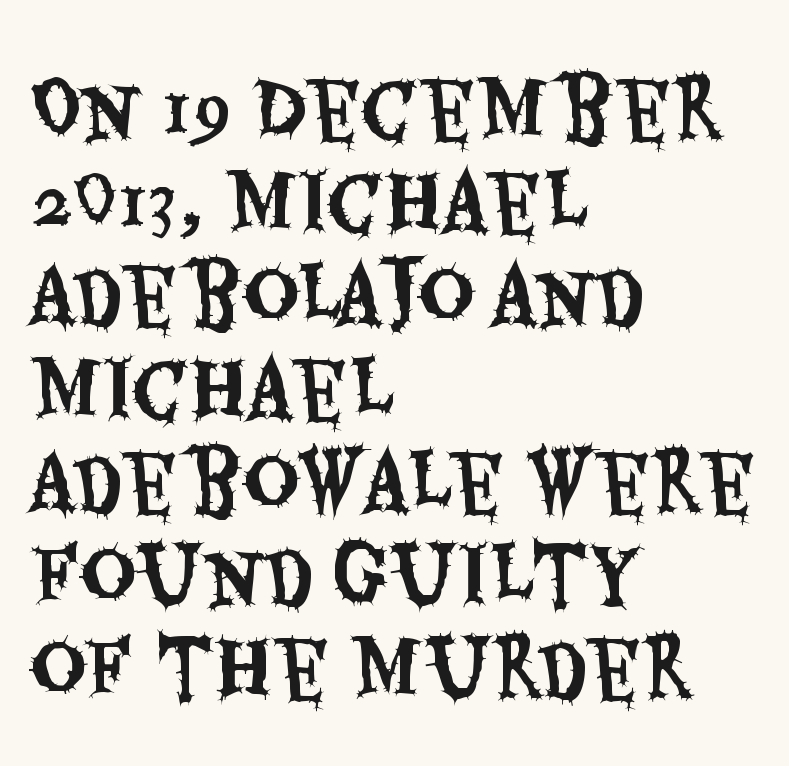
A typesetter would label this face a sans. The line texture is even and compact thanks to regular tracking. You could not count columns in this text — the font is proportionally spaced. A typesetter would mark this as roman, not italic. In CSS terms this would be text-align: left.
